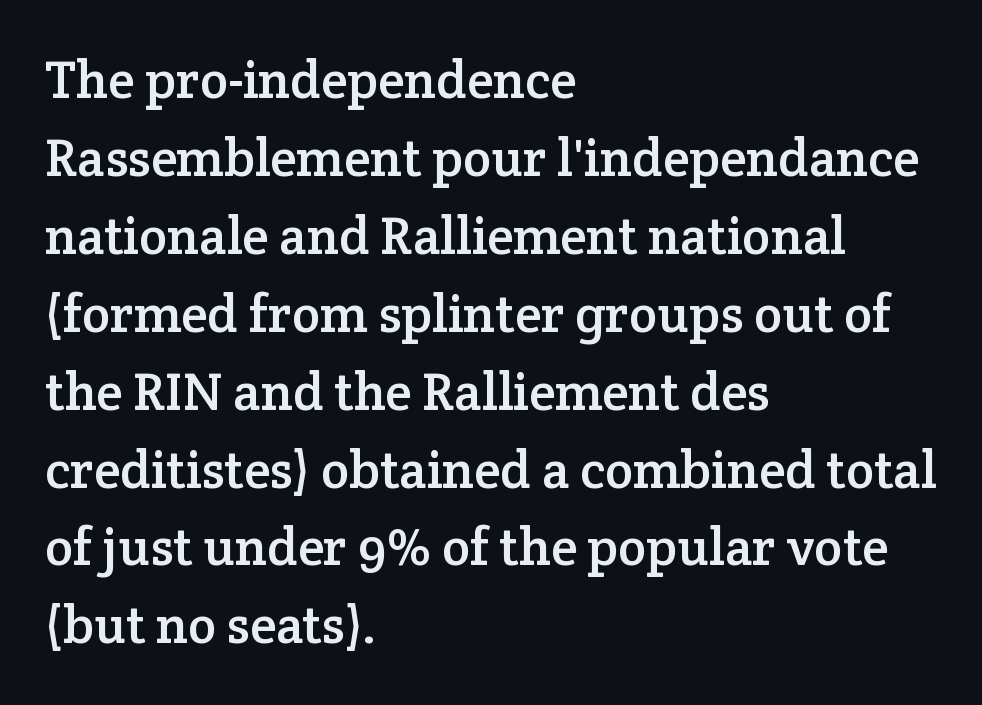
Q: Is the text italic (slanted)? A: No, it is upright.
Q: Is the typeface a serif or a sans-serif typeface? A: Serif.
Q: Is the text underlined? A: No.
Q: How is the paragraph aligned? A: Left-aligned.
Q: Is the spacing between letters normal or unusually wide? A: Normal.
Q: Is the spacing between lines tight, normal or loose? A: Normal.
Q: Width (condensed, normal, or wide)? A: Normal.
Q: Stroke contrast? A: Low.
Q: x-height? A: Medium.
Q: Monospaced? A: No.
